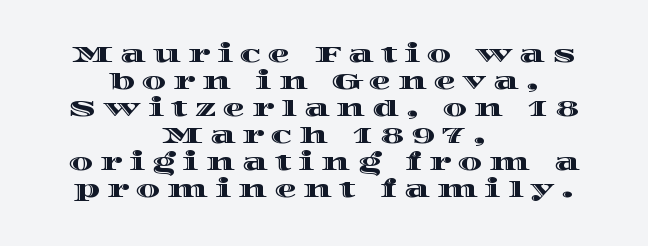
Q: Is the text italic (slanted)? A: No, it is upright.
Q: Is the text underlined? A: No.
Q: How is the paragraph aligned? A: Centered.
Q: Is the spacing between letters normal or unusually wide? A: Unusually wide.
